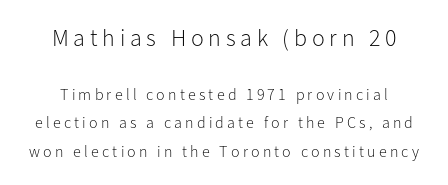
Here the glyphs are tracked loosely, breaking word shapes into spaced letters. The typesetter chose a symmetrical, centered arrangement here. Two sizes are in play, and the larger belongs to the first block. Quick note: underline off. The font's upright variant was chosen for this text.
